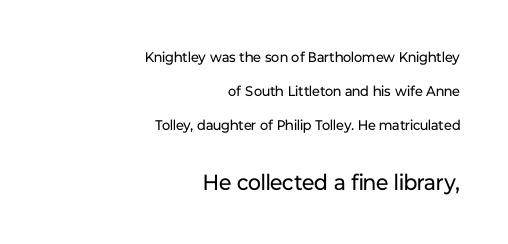
{"italic": "no", "bold": "no", "underline": "no", "align": "right", "line_spacing": "loose", "line_spacing_ratio": 2.43, "letter_spacing": "normal", "letter_spacing_em": 0.0, "larger_block": "second", "size_ratio": 1.57, "glyph_px": 22}
